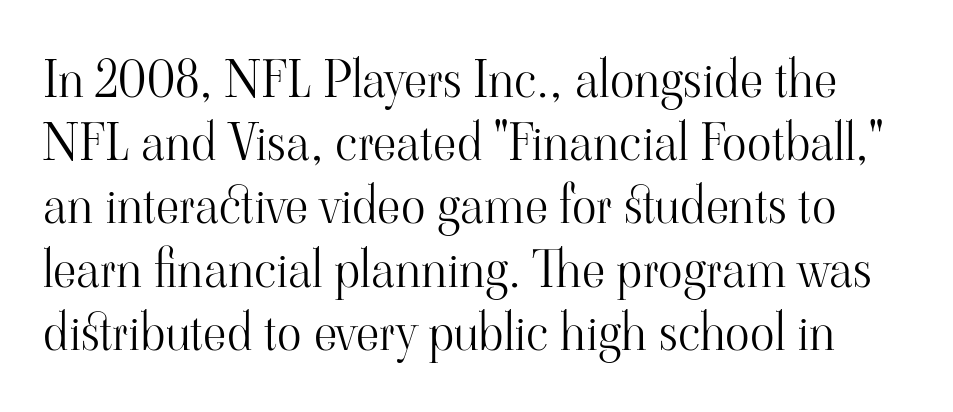
The image shows 51 px light serif type, upright; set line spacing 1.24x, normal letter spacing, not underlined; high stroke contrast and a small x-height.
